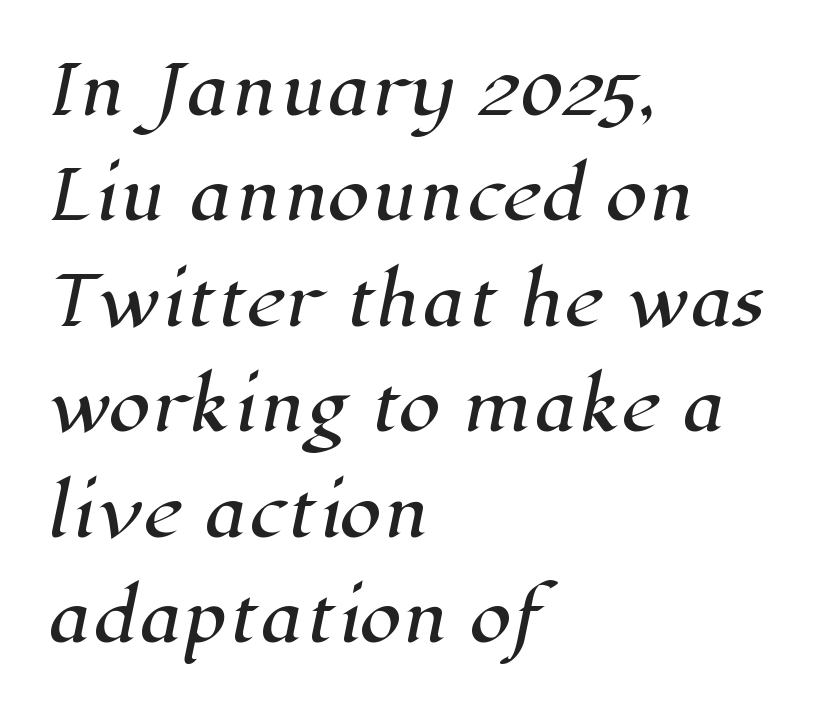
The image shows 68 px serif type; set left-aligned, normal line spacing (1.55x), normal letter spacing, not underlined; high stroke contrast and a medium x-height.
